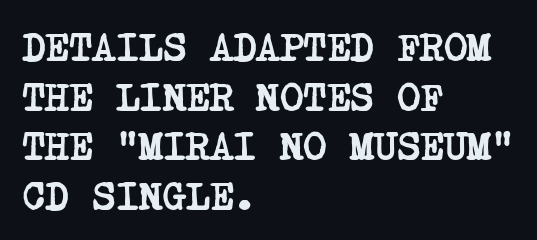
{"serif": "yes", "bold": "yes", "weight": "semibold", "width": "condensed", "stroke_contrast": "low", "x_height": "large", "underline": "no", "align": "left", "line_spacing_ratio": 1.24, "letter_spacing": "normal", "letter_spacing_em": 0.0, "glyph_px": 40}
